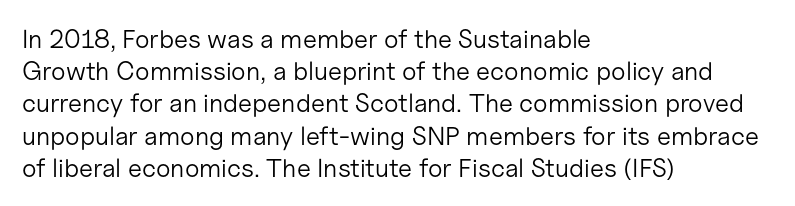
Q: Is the text bold? A: No.
Q: Is the text italic (slanted)? A: No, it is upright.
Q: Is the text underlined? A: No.
Q: How is the paragraph aligned? A: Left-aligned.
Q: Is the spacing between letters normal or unusually wide? A: Normal.
